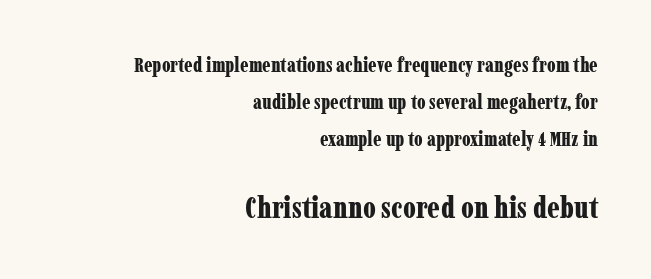
The image shows 30 px bold, condensed serif type, upright; set right-aligned, line spacing 1.86x, normal letter spacing, not underlined; the second (bottom) block is 1.5x larger; low stroke contrast and a medium x-height.
